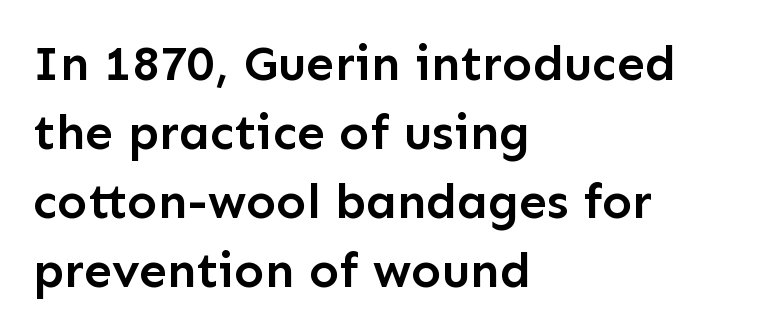
The image shows 50 px semibold sans-serif type, upright; set left-aligned, normal line spacing (1.38x), normal letter spacing, not underlined; low stroke contrast and a medium x-height.
